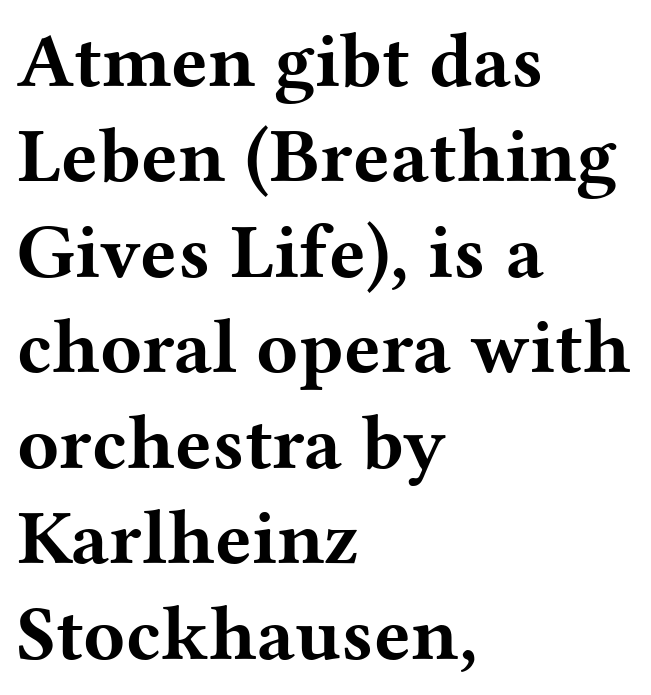
Q: Is the text bold? A: Yes.
Q: Is the text italic (slanted)? A: No, it is upright.
Q: Is the typeface a serif or a sans-serif typeface? A: Serif.
Q: Is the text underlined? A: No.
Q: How is the paragraph aligned? A: Left-aligned.
Q: Is the spacing between letters normal or unusually wide? A: Normal.
Q: Width (condensed, normal, or wide)? A: Wide.
Q: Stroke contrast? A: Medium.
Q: x-height? A: Medium.
Q: Monospaced? A: No.
